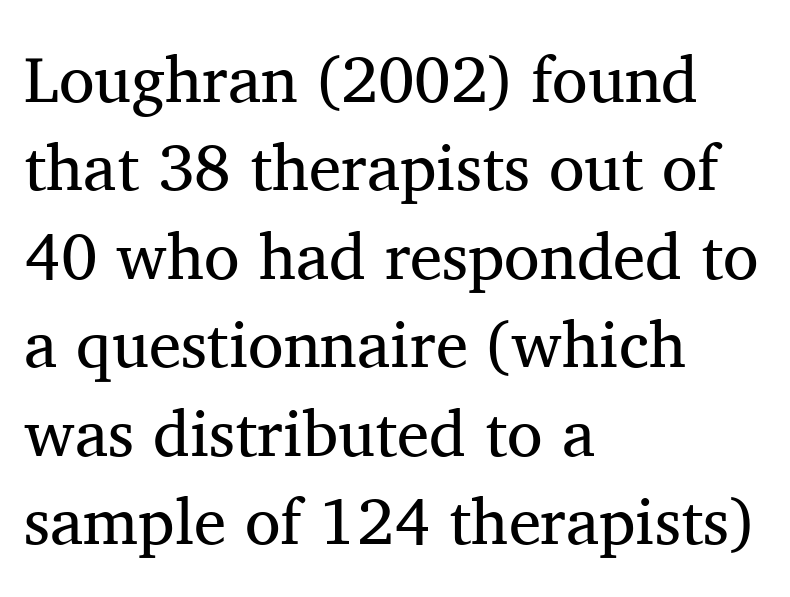
Q: Is the text bold? A: No.
Q: Is the text italic (slanted)? A: No, it is upright.
Q: Is the typeface a serif or a sans-serif typeface? A: Serif.
Q: Is the text underlined? A: No.
Q: How is the paragraph aligned? A: Left-aligned.
Q: Is the spacing between letters normal or unusually wide? A: Normal.
Q: Is the spacing between lines tight, normal or loose? A: Normal.
Q: Width (condensed, normal, or wide)? A: Normal.
Q: Stroke contrast? A: Medium.
Q: x-height? A: Medium.
Q: Monospaced? A: No.
